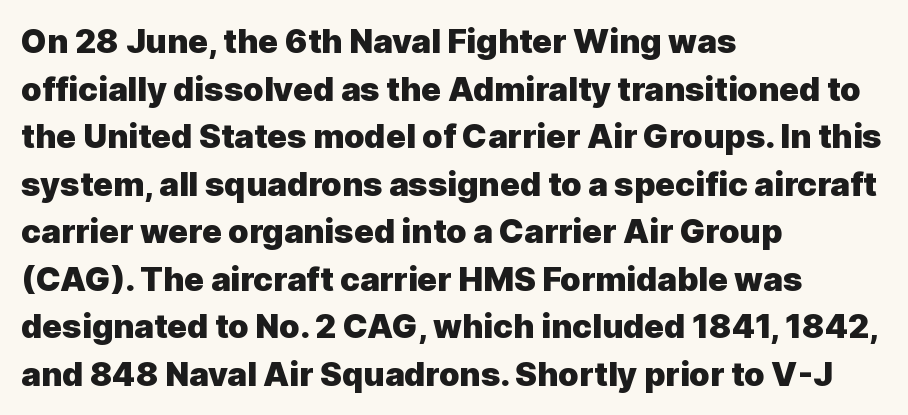
Compared with typical body copy, the letter spacing here is the same. Honestly, there is no underline to notice here at all. This rendering uses left alignment, leaving the right contour irregular. Interline gaps are of average width in this sample.
